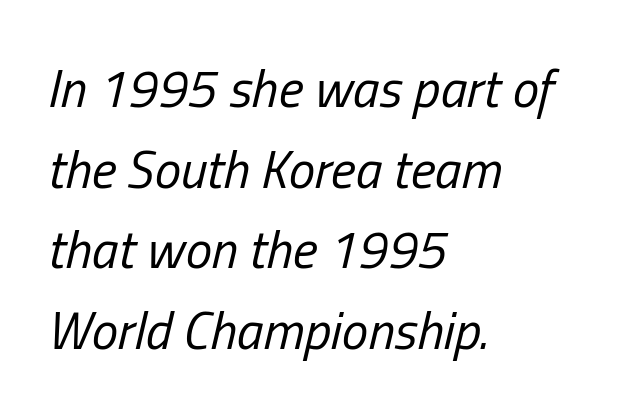
{"italic": "yes", "lean": "right", "slant_degrees": 13, "bold": "no", "weight": "regular", "width": "condensed", "stroke_contrast": "low", "x_height": "medium", "monospaced": "no", "underline": "no", "align": "left", "line_spacing": "normal", "line_spacing_ratio": 1.52, "letter_spacing": "normal", "letter_spacing_em": 0.0, "glyph_px": 53}
